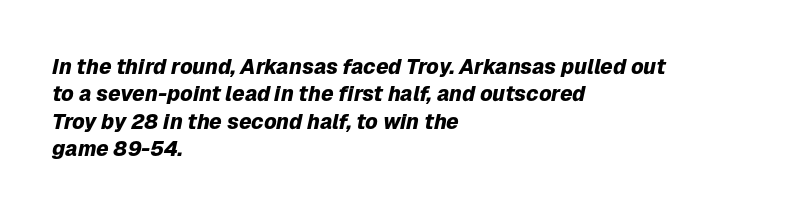
Q: Is the text bold? A: Yes.
Q: Is the text italic (slanted)? A: Yes, it leans right by about 12 degrees.
Q: Is the text underlined? A: No.
Q: How is the paragraph aligned? A: Left-aligned.
Q: Is the spacing between letters normal or unusually wide? A: Normal.
Q: Is the spacing between lines tight, normal or loose? A: Normal.
